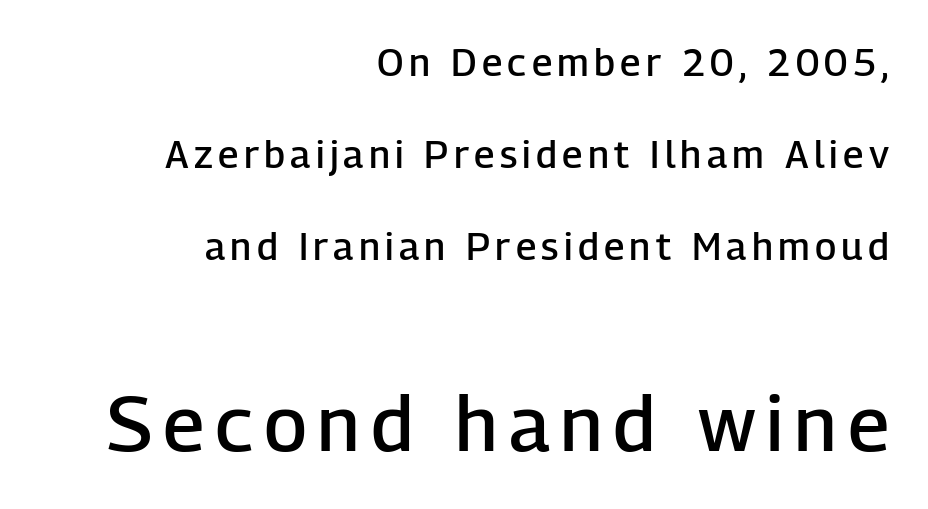
Q: Is the text bold? A: Semi-bold.
Q: Is the text italic (slanted)? A: No, it is upright.
Q: Is the typeface a serif or a sans-serif typeface? A: Sans-serif.
Q: Is the text underlined? A: No.
Q: How is the paragraph aligned? A: Right-aligned.
Q: Is the spacing between lines tight, normal or loose? A: Loose.
Q: Which block of text is set in a larger size, the first (top) or the second (bottom)? A: The second (bottom) one.
Q: Width (condensed, normal, or wide)? A: Normal.
Q: Stroke contrast? A: Low.
Q: x-height? A: Medium.
Q: Monospaced? A: No.
